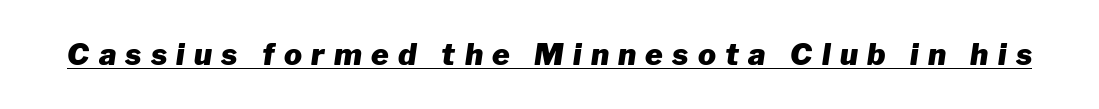
Observe the wide spacing: letters keep a clear distance from each other. I'd describe the lettering as bold — thick and assertive. The glyphs are accompanied by a horizontal stroke just below them. Is the type slanted? Yes — the strokes lean at a clear angle. The letters advance in unequal steps, a hallmark of proportional type.
